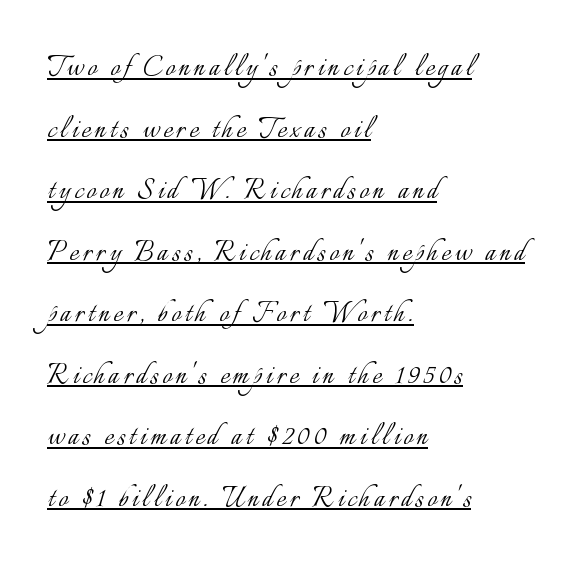
Line beginnings align vertically; line endings do not. Stroke mass is kept to a normal reading level or below. A rule runs beneath these lines of type. A typesetter would call this proportional, since set widths differ per character.
